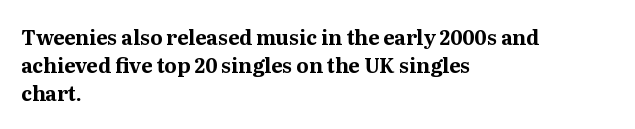
Q: Is the text bold? A: Yes.
Q: Is the text italic (slanted)? A: No, it is upright.
Q: Is the text underlined? A: No.
Q: How is the paragraph aligned? A: Left-aligned.
Q: Is the spacing between letters normal or unusually wide? A: Normal.
Q: Is the spacing between lines tight, normal or loose? A: Normal.
